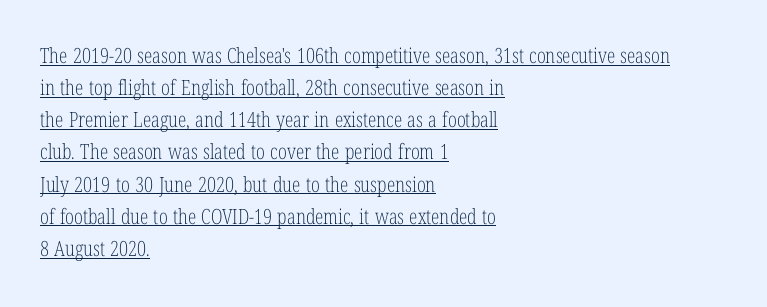
The image shows 21 px text type, upright; set left-aligned, normal line spacing (1.53x), normal letter spacing, underlined.
